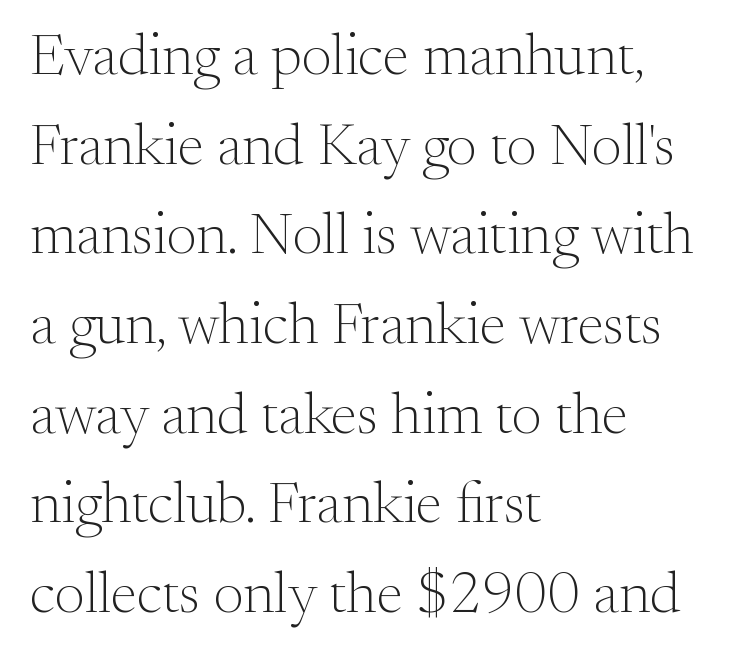
Is this a sans? No — the strokes have serifs. Note the varied advance widths — an 'i' is clearly narrower than an 'm'. The characters are drawn with everyday or finer stroke widths. The zone under the glyphs is completely vacant.
